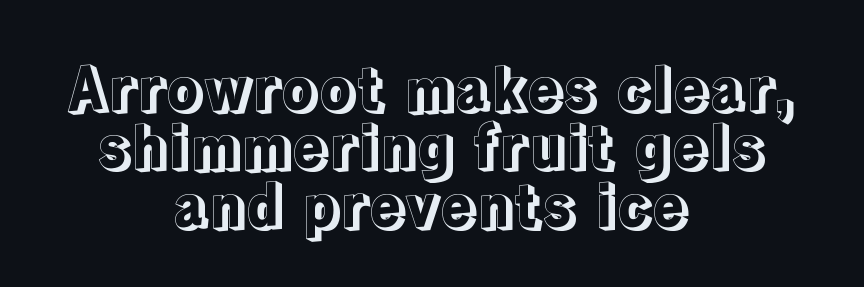
{"italic": "no", "width": "normal", "x_height": "medium", "monospaced": "no", "underline": "no", "align": "center", "line_spacing": "tight", "line_spacing_ratio": 0.99, "letter_spacing": "normal", "letter_spacing_em": 0.0, "glyph_px": 59}
